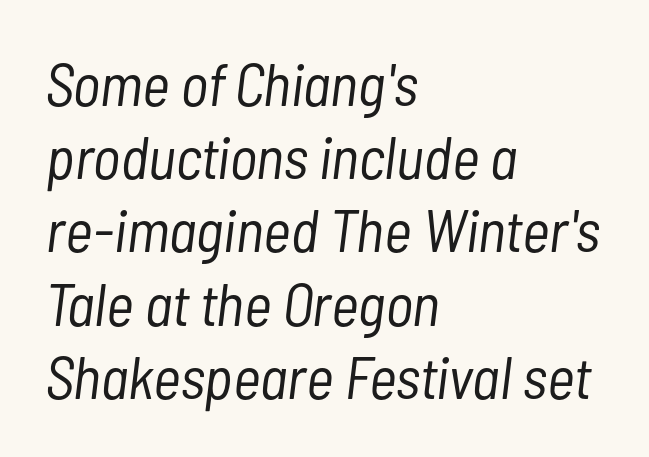
Spacing between characters is what you'd get straight out of the box. The passage shown is not underscored anywhere. Emphasis-style slanted type is in use. Varying glyph widths throughout — classic text-font behaviour.
